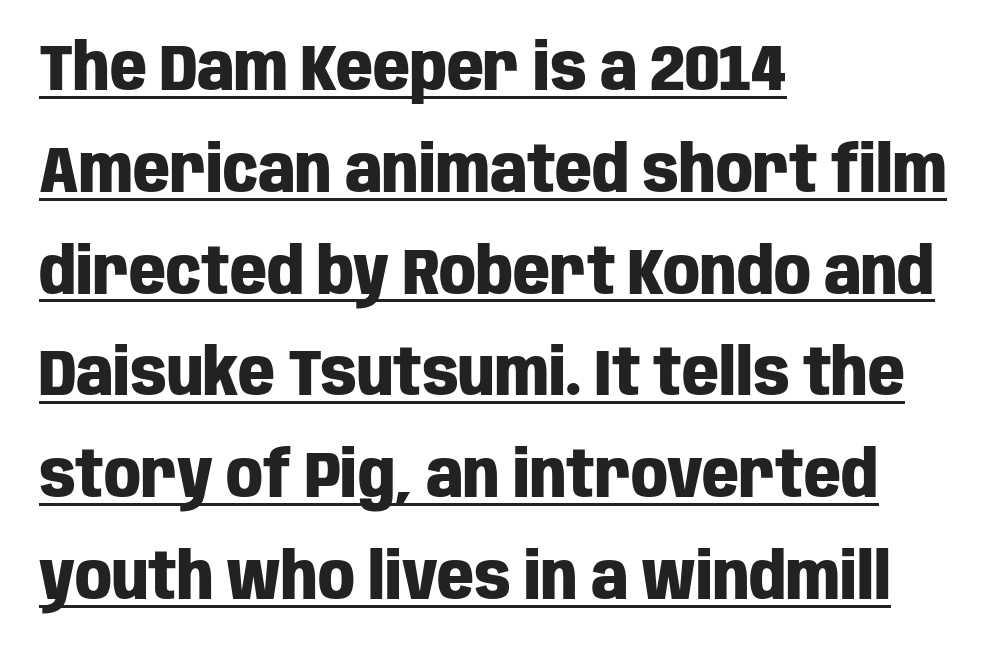
Q: Is the text bold? A: Yes.
Q: Is the text italic (slanted)? A: No, it is upright.
Q: Is the typeface a serif or a sans-serif typeface? A: Sans-serif.
Q: Is the text underlined? A: Yes.
Q: How is the paragraph aligned? A: Left-aligned.
Q: Is the spacing between letters normal or unusually wide? A: Normal.
Q: Is the spacing between lines tight, normal or loose? A: Normal.
Q: Width (condensed, normal, or wide)? A: Condensed.
Q: Stroke contrast? A: Low.
Q: x-height? A: Large.
Q: Monospaced? A: No.
